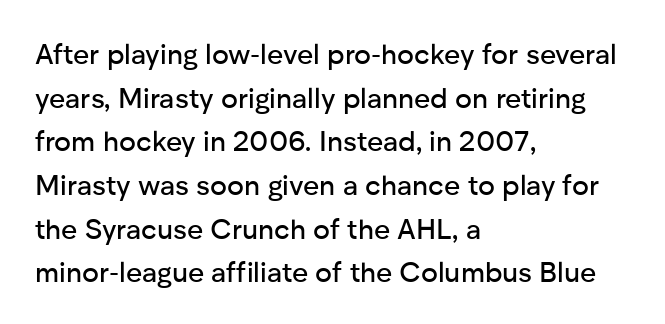
The image shows 28 px sans-serif type, upright; set left-aligned, normal line spacing (1.56x), normal letter spacing, not underlined; low stroke contrast and a medium x-height.
